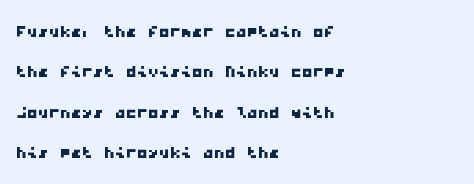
Q: Is the text underlined? A: No.
Q: How is the paragraph aligned? A: Left-aligned.
Q: Is the spacing between letters normal or unusually wide? A: Normal.
